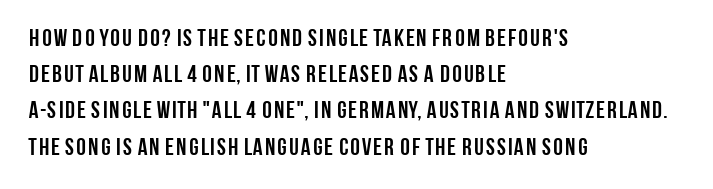
Q: Is the text bold? A: Yes.
Q: Is the text italic (slanted)? A: No, it is upright.
Q: Is the text underlined? A: No.
Q: How is the paragraph aligned? A: Left-aligned.
Q: Is the spacing between letters normal or unusually wide? A: Normal.
Q: Is the spacing between lines tight, normal or loose? A: Normal.
